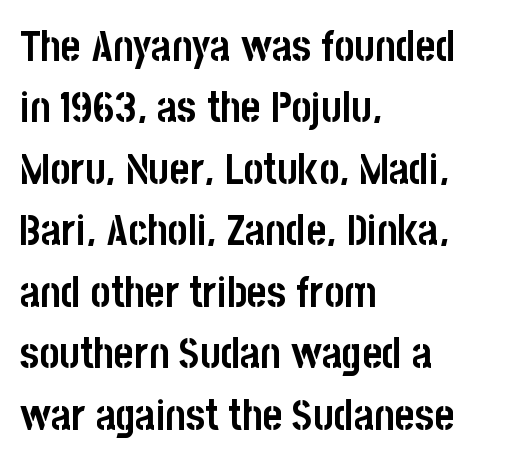
Q: Is the text bold? A: Yes.
Q: Is the text italic (slanted)? A: No, it is upright.
Q: Is the typeface a serif or a sans-serif typeface? A: Sans-serif.
Q: Is the text underlined? A: No.
Q: How is the paragraph aligned? A: Left-aligned.
Q: Is the spacing between letters normal or unusually wide? A: Normal.
Q: Is the spacing between lines tight, normal or loose? A: Normal.
Q: Width (condensed, normal, or wide)? A: Condensed.
Q: Stroke contrast? A: Low.
Q: x-height? A: Large.
Q: Monospaced? A: No.
